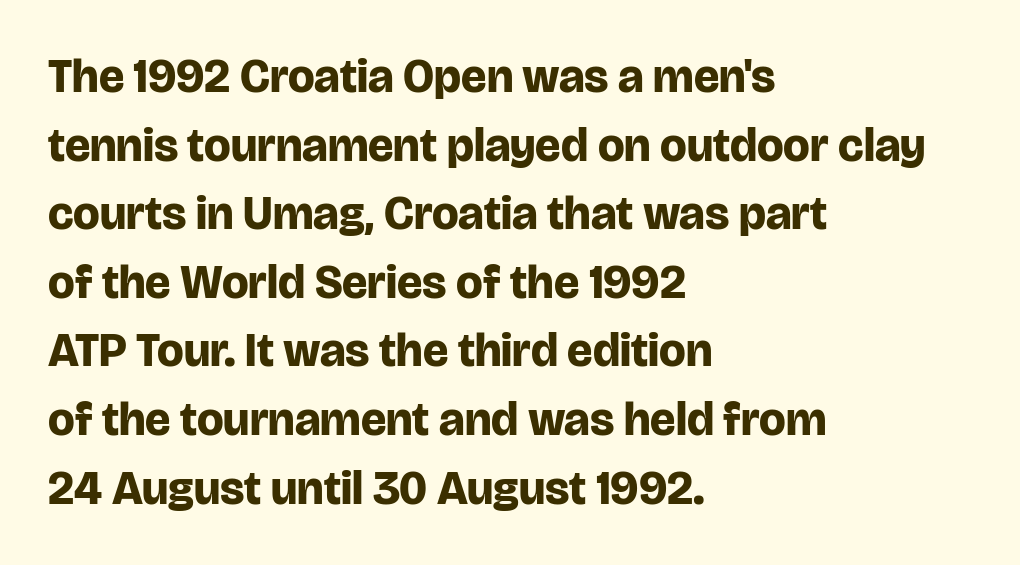
Q: Is the text bold? A: Yes.
Q: Is the text italic (slanted)? A: No, it is upright.
Q: Is the typeface a serif or a sans-serif typeface? A: Sans-serif.
Q: Is the text underlined? A: No.
Q: How is the paragraph aligned? A: Left-aligned.
Q: Is the spacing between letters normal or unusually wide? A: Normal.
Q: Is the spacing between lines tight, normal or loose? A: Normal.
Q: Width (condensed, normal, or wide)? A: Normal.
Q: Stroke contrast? A: Low.
Q: x-height? A: Large.
Q: Monospaced? A: No.
